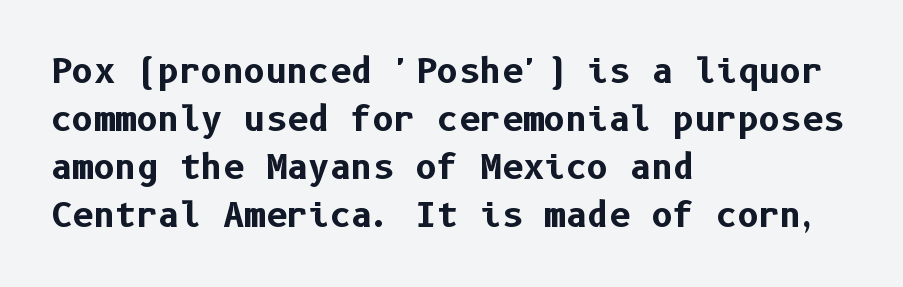
{"serif": "no", "italic": "no", "bold": "yes", "weight": "bold", "width": "normal", "stroke_contrast": "low", "x_height": "medium", "underline": "no", "align": "left", "line_spacing": "normal", "line_spacing_ratio": 1.45, "letter_spacing": "normal", "letter_spacing_em": 0.0, "glyph_px": 33}
